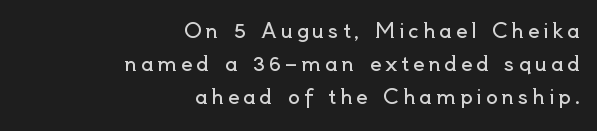
The font is comparable to plain body text, perhaps lighter. Each row of text sits above clean, open space. The specimen reads as upright at a glance. Where is the straight margin? On the right. The designer left line spacing at the default.
